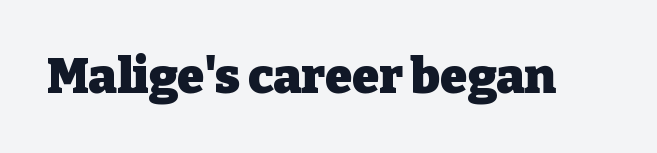
{"serif": "yes", "italic": "no", "bold": "yes", "weight": "heavy", "width": "normal", "stroke_contrast": "low", "x_height": "medium", "monospaced": "no", "underline": "no", "letter_spacing": "normal", "letter_spacing_em": 0.0, "glyph_px": 49}
